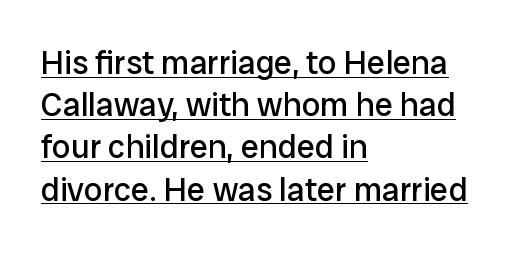
The image shows 33 px regular-weight sans-serif type, upright; set left-aligned, normal line spacing (1.28x), normal letter spacing, underlined; low stroke contrast and a medium x-height.
